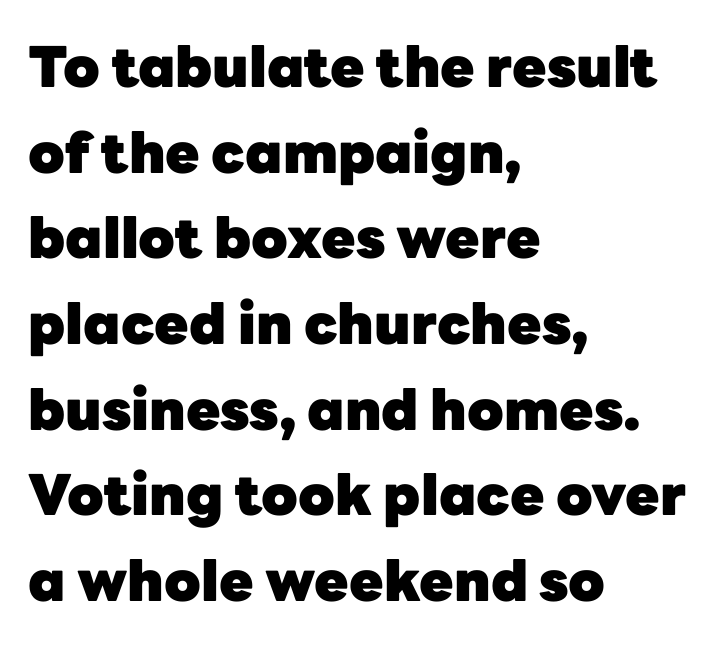
{"serif": "no", "italic": "no", "bold": "yes", "weight": "heavy", "width": "normal", "stroke_contrast": "low", "x_height": "medium", "monospaced": "no", "underline": "no", "align": "left", "line_spacing": "normal", "line_spacing_ratio": 1.53, "letter_spacing": "normal", "letter_spacing_em": 0.0, "glyph_px": 56}
